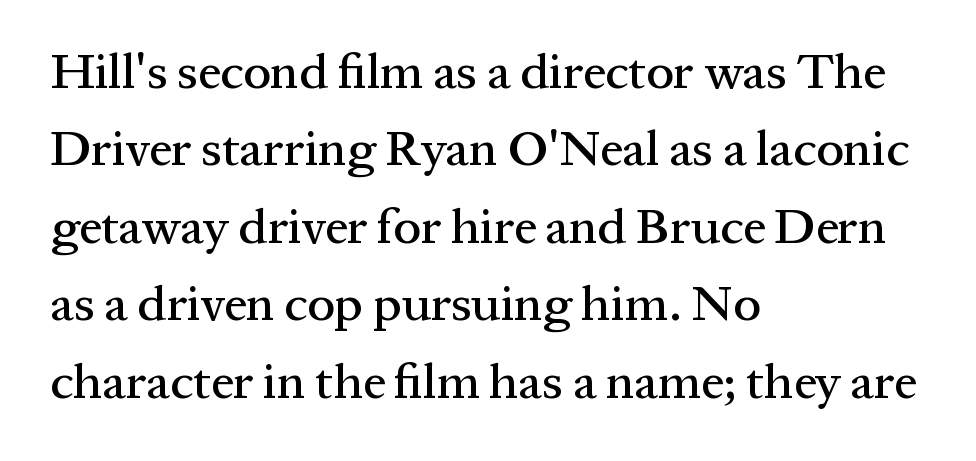
{"serif": "yes", "italic": "no", "width": "normal", "stroke_contrast": "medium", "x_height": "medium", "monospaced": "no", "underline": "no", "align": "left", "line_spacing": "normal", "line_spacing_ratio": 1.55, "letter_spacing": "normal", "letter_spacing_em": 0.0, "glyph_px": 50}
